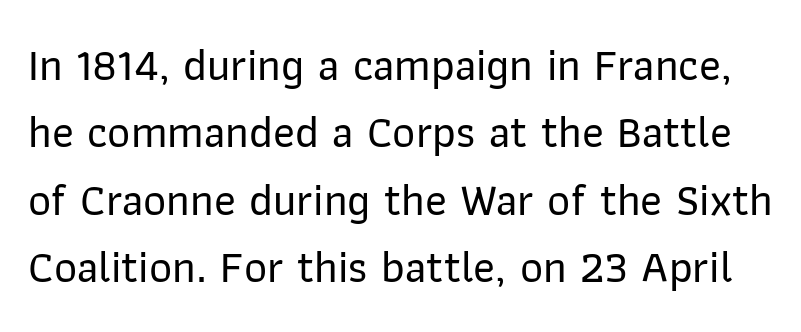
{"serif": "no", "italic": "no", "width": "normal", "stroke_contrast": "low", "x_height": "medium", "monospaced": "no", "underline": "no", "line_spacing": "normal", "line_spacing_ratio": 1.5, "letter_spacing": "normal", "letter_spacing_em": 0.0, "glyph_px": 45}
